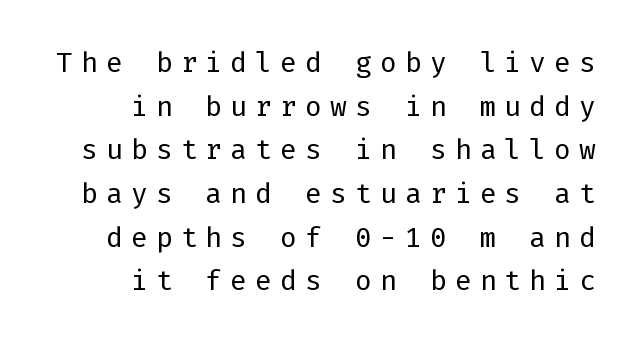
The axis of the letterforms is exactly vertical. The zone under the glyphs is completely vacant. Bold? No — there's no thickening of the strokes. The typesetter chose a ragged-left arrangement here.
